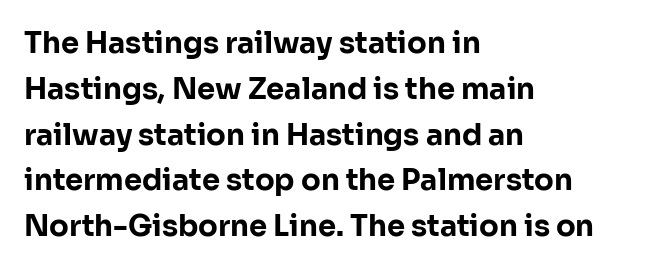
Horizontally, the lines are justified to the leading edge only. No feet cap the strokes, marking this as sans-serif type. Does the weight exceed regular? Yes, all the way to bold. No extra tracking has been applied to these lines. Clear beneath every line of the passage.
